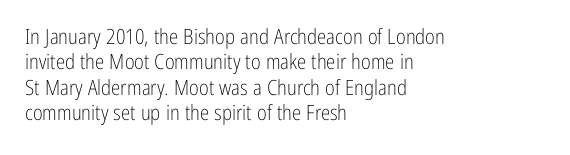
A bare baseline throughout the passage. Line beginnings align vertically; line endings do not. This sample uses plain, unmodified letter spacing. Posture: straight, roman, zero tilt. Is this a heavy cut? Hardly; it is regular or lighter.
